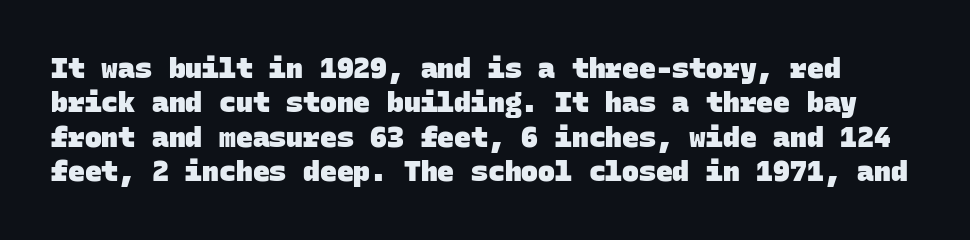
The type is set solid horizontally, with unmodified tracking. Check where the strokes stop: nothing finishes them off — pure sans. Do the characters align in a grid? Yes, the font is monospaced. Decoration check: the copy has no underline. Heavy-handed strokes throughout: this text is bold.
